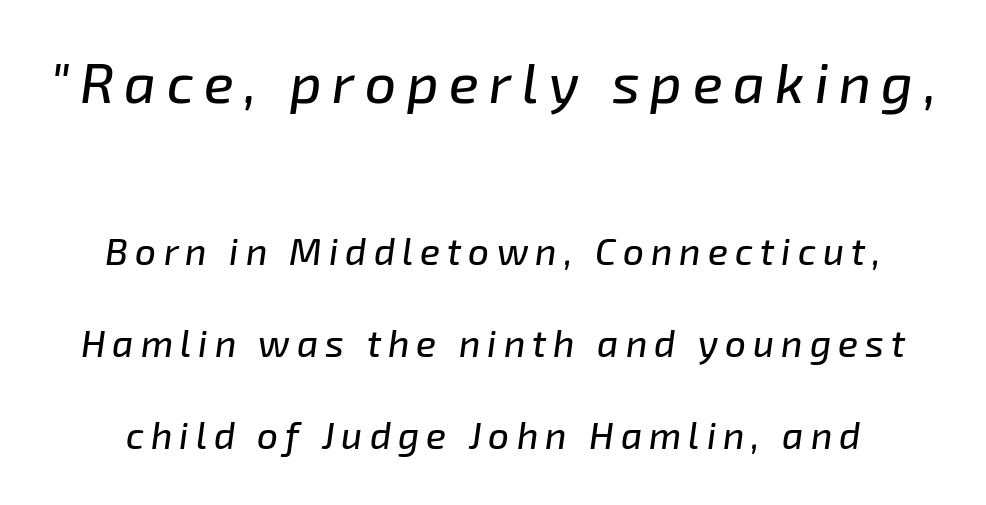
The image shows 55 px text type, italic (leaning right); set loose line spacing (2.48x), not underlined; the first (top) block is 1.49x larger; low stroke contrast and a medium x-height.
